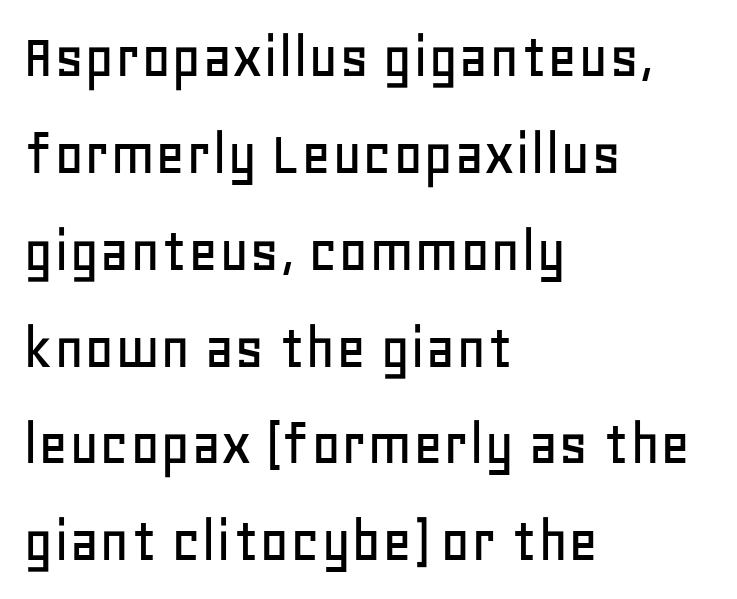
{"serif": "no", "italic": "no", "width": "normal", "stroke_contrast": "low", "x_height": "large", "monospaced": "no", "underline": "no", "align": "left", "line_spacing": "normal", "line_spacing_ratio": 1.49, "letter_spacing": "normal", "letter_spacing_em": 0.0, "glyph_px": 65}
